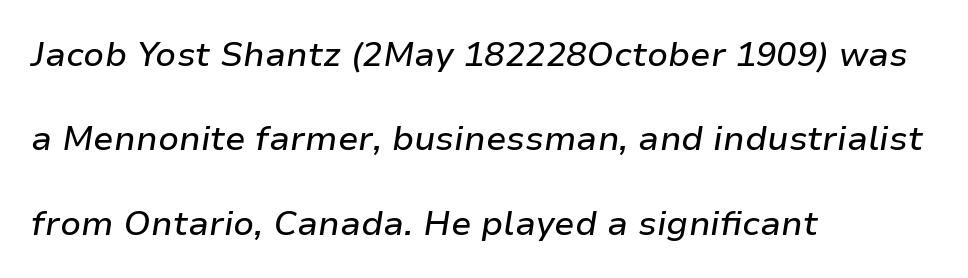
Q: Is the text italic (slanted)? A: Yes, it leans right by about 9 degrees.
Q: Is the text underlined? A: No.
Q: How is the paragraph aligned? A: Left-aligned.
Q: Is the spacing between letters normal or unusually wide? A: Normal.
Q: Is the spacing between lines tight, normal or loose? A: Loose.
Q: Width (condensed, normal, or wide)? A: Normal.
Q: Stroke contrast? A: Low.
Q: x-height? A: Medium.
Q: Monospaced? A: No.
